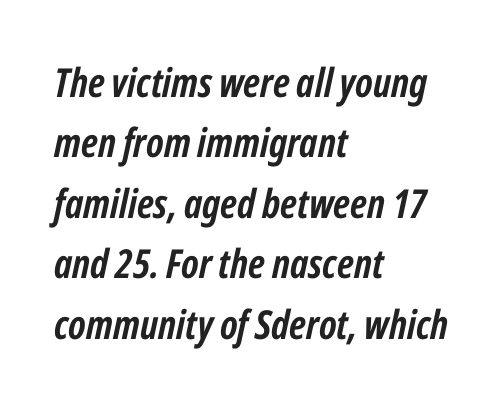
This rendering uses left alignment, leaving the right contour irregular. Thick stems and heavy bowls — unmistakably bold. This rendering leaves character spacing at its baseline value. Emphasis-style slanted type is in use. The letters advance in unequal steps, a hallmark of proportional type.
